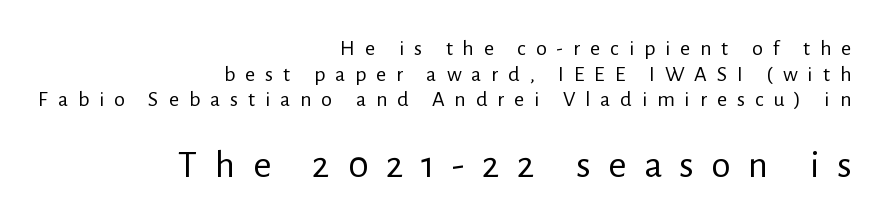
One-word summary of the alignment: right. The rendering shows plain stroke endings on the letterforms — a sans-serif design. The typeface has the unassuming heft of standard copy or less. Is the letter spacing exaggerated? Yes — the characters are pushed far apart. These lines are rendered in a variable-pitch font. Italic? Not at all — the glyphs are vertical.
